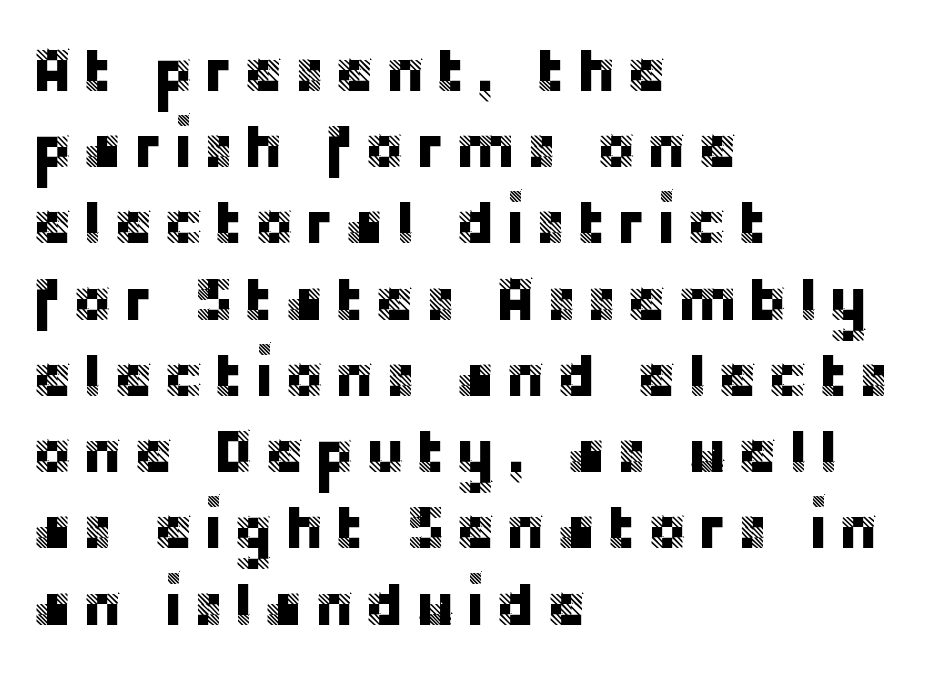
The image shows 61 px sans-serif type, upright; set left-aligned, normal line spacing (1.25x), not underlined; low stroke contrast and a large x-height.
